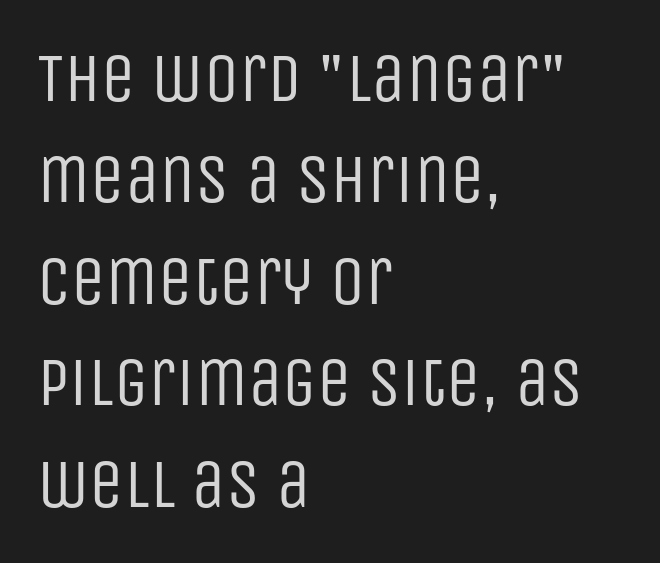
The image shows 69 px regular-weight, condensed sans-serif type, upright; set left-aligned, normal line spacing (1.47x), normal letter spacing, not underlined; low stroke contrast and a large x-height.
